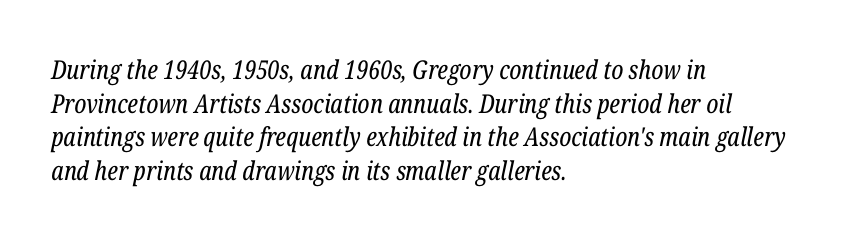
Q: Is the text bold? A: No.
Q: Is the text italic (slanted)? A: Yes, it leans right by about 12 degrees.
Q: Is the text underlined? A: No.
Q: How is the paragraph aligned? A: Left-aligned.
Q: Is the spacing between letters normal or unusually wide? A: Normal.
Q: Is the spacing between lines tight, normal or loose? A: Normal.
